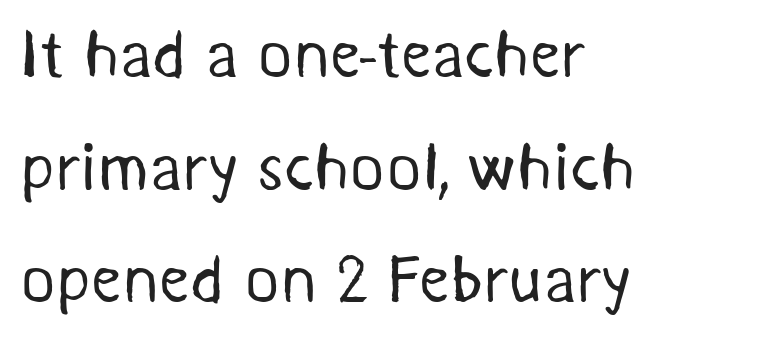
Has an underline been added? It has not. The passage shown is typeset with a sans-serif family. The typeface has the unassuming heft of standard copy or less. The face used here is proportionally spaced, like ordinary book or web type. Line spacing here is normal.
